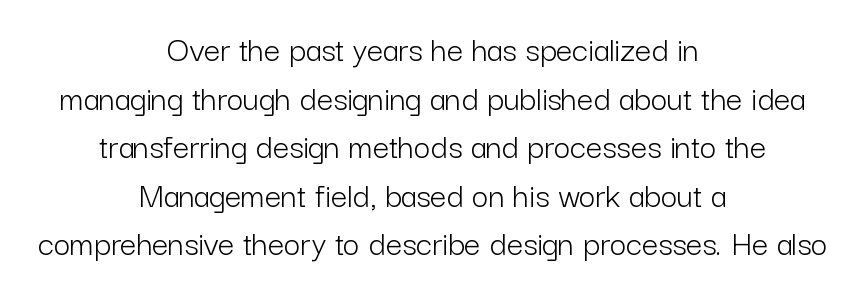
{"serif": "no", "italic": "no", "bold": "no", "weight": "light", "width": "normal", "stroke_contrast": "low", "x_height": "medium", "monospaced": "no", "underline": "no", "align": "center", "line_spacing": "normal", "line_spacing_ratio": 1.35, "letter_spacing": "normal", "letter_spacing_em": 0.0, "glyph_px": 36}
